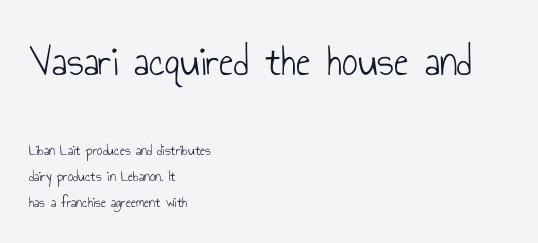
Q: Is the text bold? A: No.
Q: Is the text italic (slanted)? A: No, it is upright.
Q: Is the typeface a serif or a sans-serif typeface? A: Sans-serif.
Q: Is the text underlined? A: No.
Q: How is the paragraph aligned? A: Left-aligned.
Q: Is the spacing between letters normal or unusually wide? A: Normal.
Q: Which block of text is set in a larger size, the first (top) or the second (bottom)? A: The first (top) one.
Q: Width (condensed, normal, or wide)? A: Condensed.
Q: Stroke contrast? A: Low.
Q: x-height? A: Small.
Q: Monospaced? A: No.
